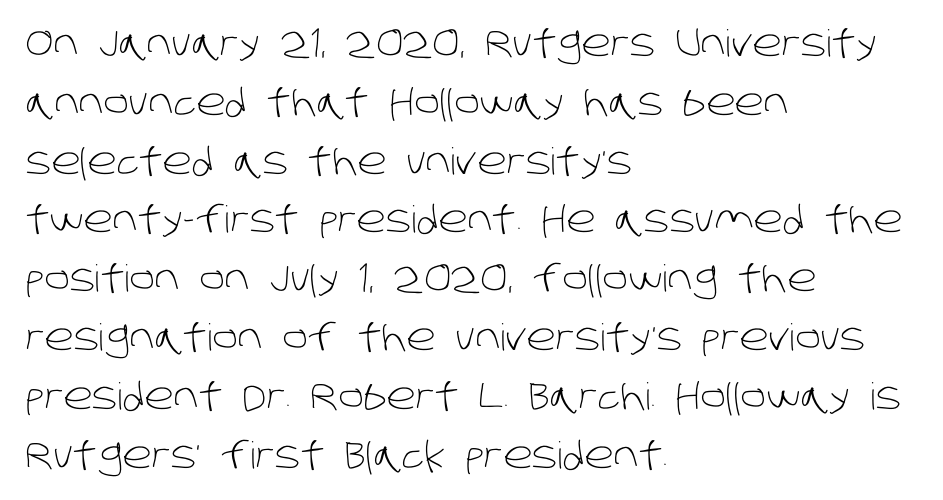
{"serif": "no", "bold": "no", "weight": "light", "width": "normal", "stroke_contrast": "low", "x_height": "large", "monospaced": "no", "underline": "no", "align": "left", "line_spacing": "normal", "line_spacing_ratio": 1.59, "letter_spacing": "normal", "letter_spacing_em": 0.0, "glyph_px": 37}
